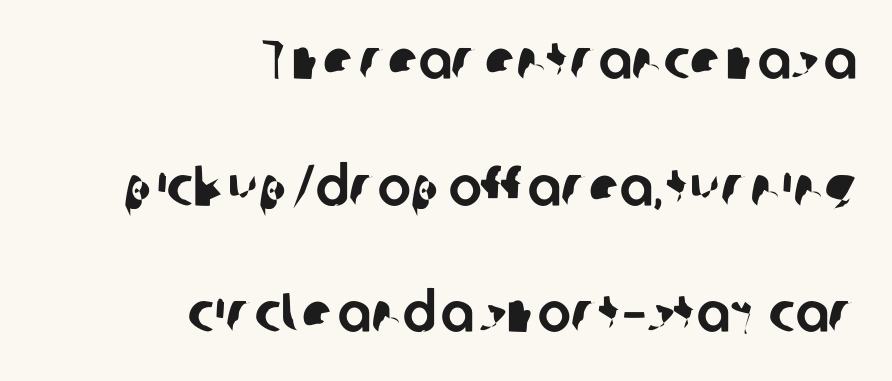
The image shows 56 px sans-serif type; set right-aligned, loose line spacing (2.26x), normal letter spacing, not underlined; low stroke contrast and a medium x-height.
